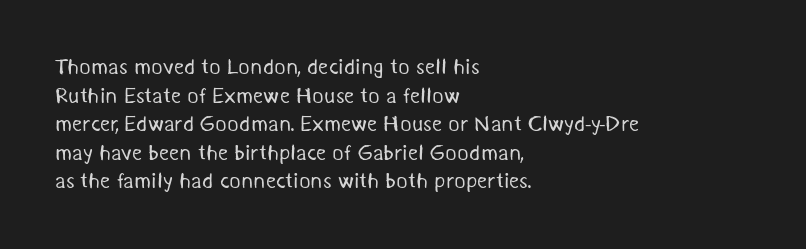
Characters follow at the spacing the type designer built in. These lines stack with their left ends in a neat column. The strip under each line holds only bare page. Each stroke keeps to a modest, everyday thickness or less.
